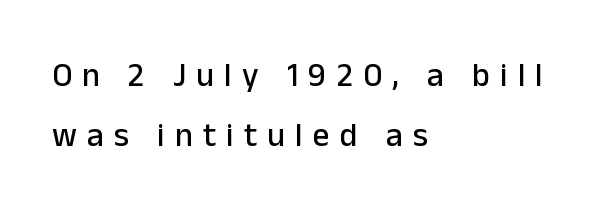
Q: Is the text italic (slanted)? A: No, it is upright.
Q: Is the typeface a serif or a sans-serif typeface? A: Sans-serif.
Q: Is the text underlined? A: No.
Q: How is the paragraph aligned? A: Left-aligned.
Q: Is the spacing between letters normal or unusually wide? A: Unusually wide.
Q: Width (condensed, normal, or wide)? A: Normal.
Q: Stroke contrast? A: Low.
Q: x-height? A: Medium.
Q: Monospaced? A: No.
